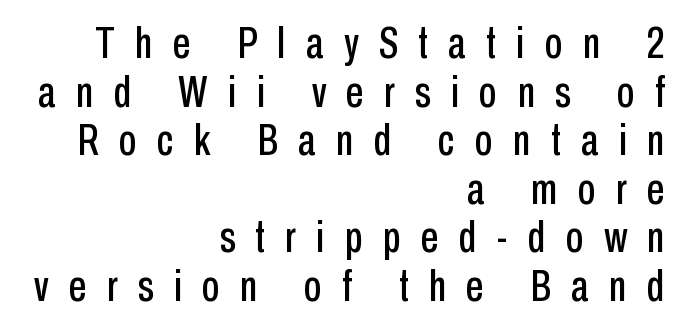
Students, note that the glyphs here are deliberately spaced far apart. Short and long lines alike share a common ending point at right. The rendering uses natural spacing where letterforms have individual widths. The zone under the glyphs is completely vacant. Tall strokes in this sample are plumb rather than angled.
